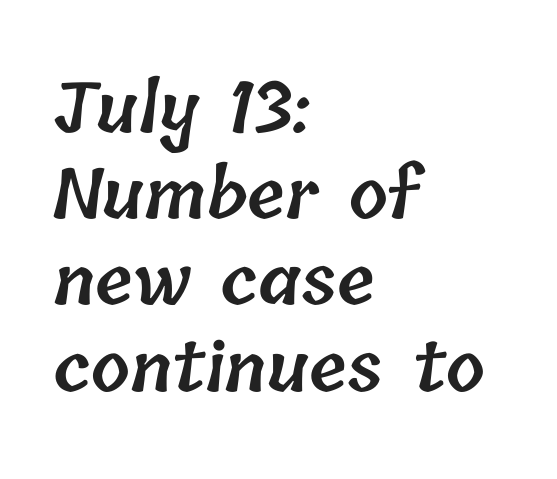
A bare baseline throughout the passage. The strokes are fattened partway — semibold, not bold. Looks like regular typesetting: each glyph gets only the width it needs. The text block is weighted toward the left margin, trailing off unevenly rightward. The type is set solid horizontally, with unmodified tracking. Is there much room between lines? A standard amount, neither cramped nor airy.
